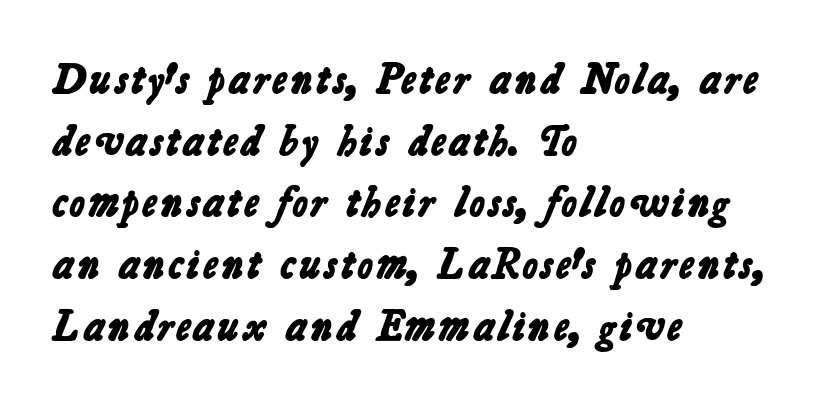
{"serif": "no", "bold": "yes", "weight": "bold", "width": "normal", "stroke_contrast": "low", "x_height": "medium", "monospaced": "no", "underline": "no", "align": "left", "line_spacing": "normal", "line_spacing_ratio": 1.47, "letter_spacing": "normal", "letter_spacing_em": 0.0, "glyph_px": 42}
